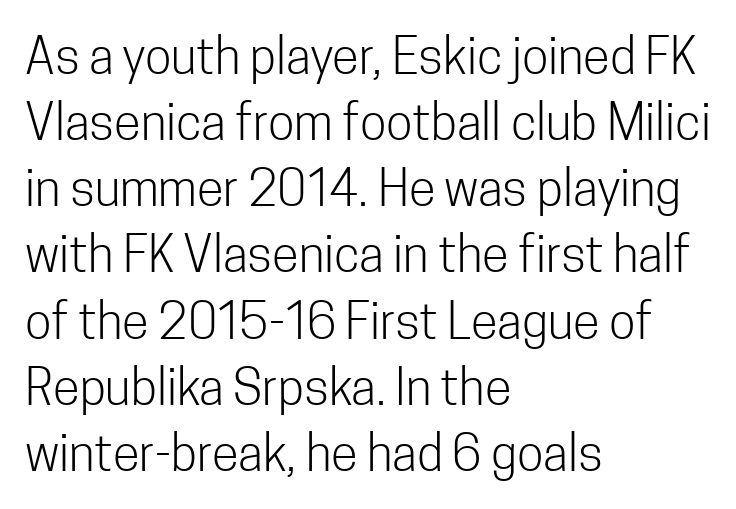
The image shows 49 px light, condensed sans-serif type, upright; set left-aligned, normal line spacing (1.35x), normal letter spacing, not underlined; low stroke contrast and a medium x-height.
